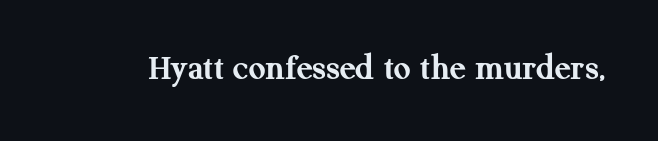
Q: Is the text bold? A: Yes.
Q: Is the text italic (slanted)? A: No, it is upright.
Q: Is the typeface a serif or a sans-serif typeface? A: Serif.
Q: Is the text underlined? A: No.
Q: Is the spacing between letters normal or unusually wide? A: Normal.
Q: Width (condensed, normal, or wide)? A: Normal.
Q: Stroke contrast? A: Medium.
Q: x-height? A: Medium.
Q: Monospaced? A: No.
